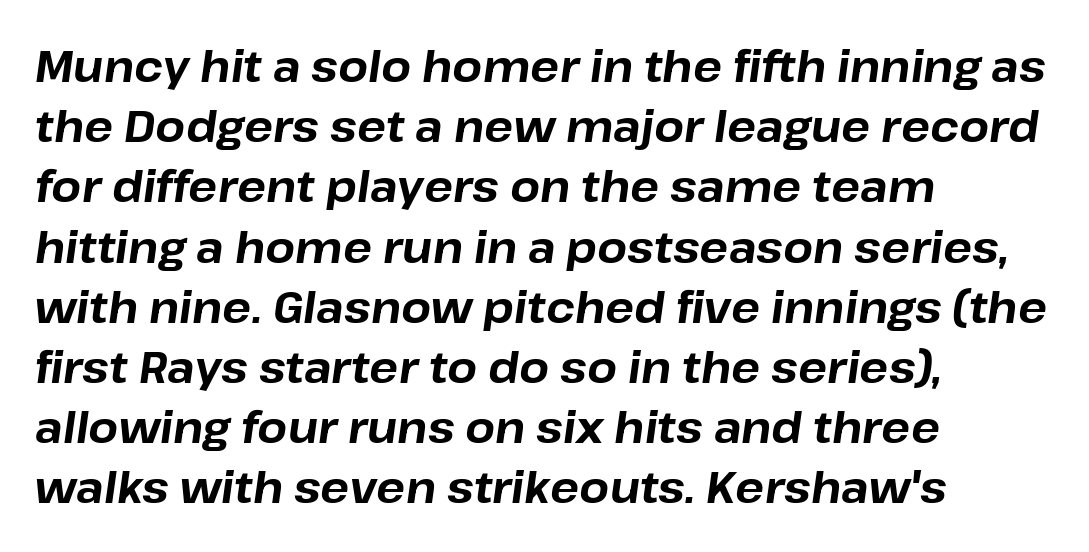
{"italic": "yes", "lean": "right", "slant_degrees": 8, "bold": "yes", "weight": "bold", "width": "normal", "stroke_contrast": "low", "x_height": "medium", "monospaced": "no", "underline": "no", "align": "left", "line_spacing": "normal", "line_spacing_ratio": 1.4, "letter_spacing": "normal", "letter_spacing_em": 0.0, "glyph_px": 43}
